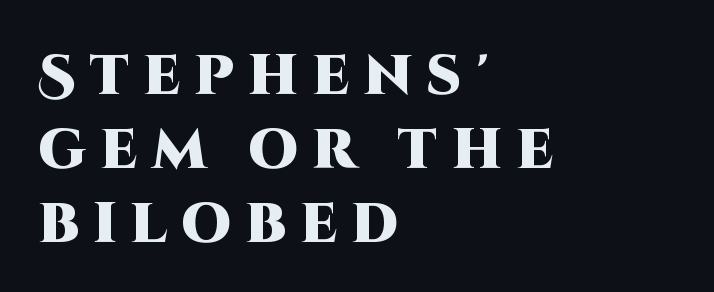
The image shows 56 px heavy sans-serif type, upright; set left-aligned, normal line spacing (1.32x), unusually wide letter spacing (+0.25 em), not underlined; high stroke contrast and a large x-height.
